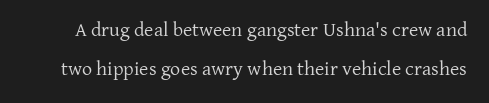
The image shows 20 px text type, upright; set loose line spacing (1.93x), normal letter spacing, not underlined.
